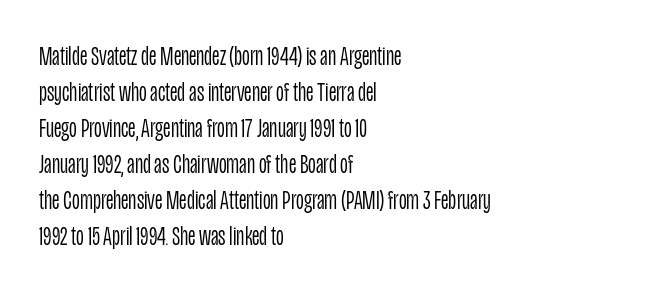
The image shows 27 px text type, upright; set left-aligned, normal line spacing (1.33x), normal letter spacing, not underlined.
